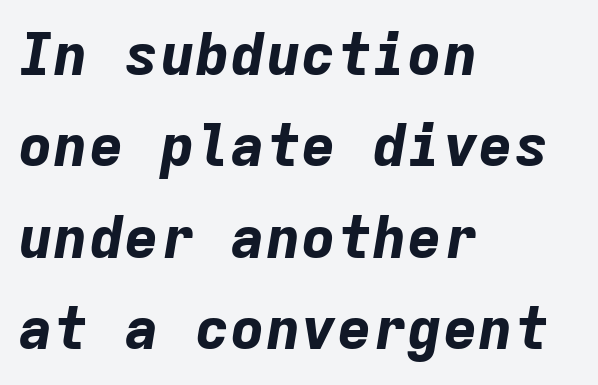
{"italic": "yes", "lean": "right", "slant_degrees": 9, "bold": "yes", "weight": "bold", "width": "normal", "stroke_contrast": "low", "x_height": "medium", "monospaced": "yes", "underline": "no", "align": "left", "line_spacing": "normal", "line_spacing_ratio": 1.55, "letter_spacing": "normal", "letter_spacing_em": 0.0, "glyph_px": 59}
